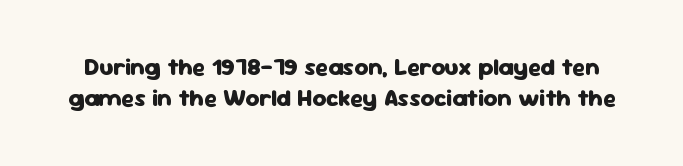
Q: Is the text bold? A: Yes.
Q: Is the text italic (slanted)? A: No, it is upright.
Q: Is the text underlined? A: No.
Q: Is the spacing between letters normal or unusually wide? A: Normal.
Q: Is the spacing between lines tight, normal or loose? A: Normal.
